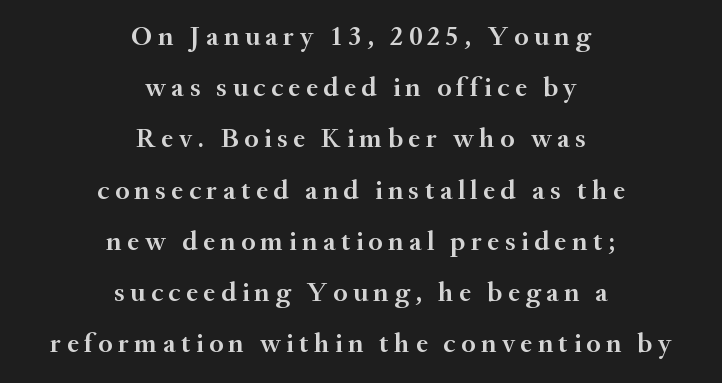
Varying glyph widths throughout — classic text-font behaviour. Designer's note — italics off, roman on. The rendering uses a semibold face; strokes are thickened but not to full bold. Beneath every word, the page is bare. Leftover space on each line is divided equally before and after the words. Does the type have serifs? Yes, each stem ends in a small foot.
